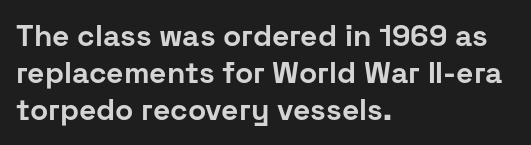
The image shows 30 px bold sans-serif type, upright; set left-aligned, line spacing 1.23x, normal letter spacing, not underlined; low stroke contrast and a medium x-height.
